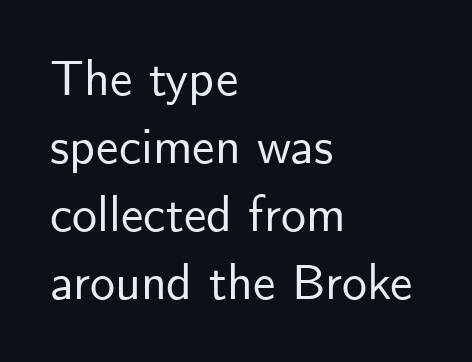
There is no visible air inserted between adjacent glyphs. Whoever set this chose a conventional vertical rhythm. Proportional: the letters do not fall into vertical columns. Beneath every word, the page is bare.
